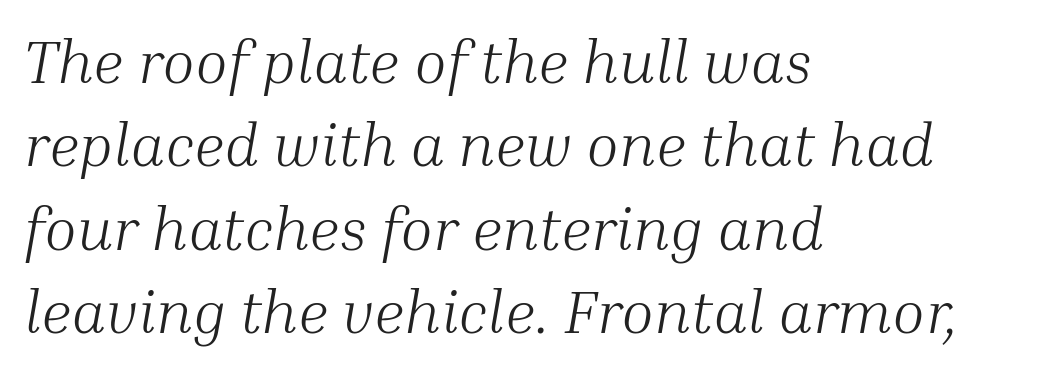
{"serif": "yes", "italic": "yes", "lean": "right", "slant_degrees": 10, "bold": "no", "weight": "light", "width": "normal", "stroke_contrast": "medium", "x_height": "medium", "monospaced": "no", "underline": "no", "align": "left", "line_spacing": "normal", "line_spacing_ratio": 1.39, "letter_spacing": "normal", "letter_spacing_em": 0.0, "glyph_px": 60}
